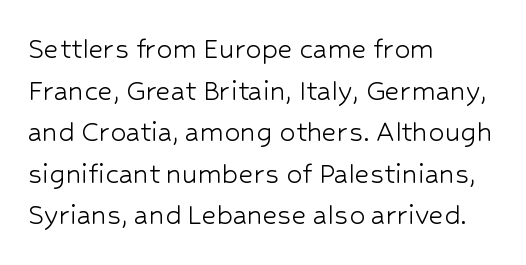
The image shows 32 px light sans-serif type, upright; set left-aligned, normal line spacing (1.3x), normal letter spacing, not underlined; low stroke contrast and a medium x-height.
